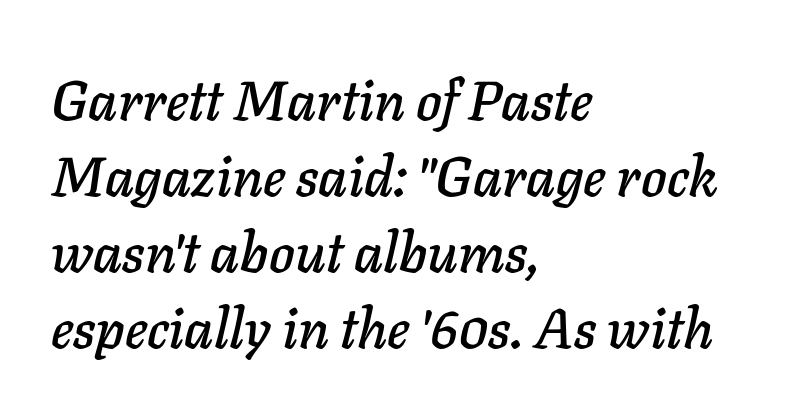
Here the designer chose a conventional face with non-uniform glyph widths. These lines sit exactly where default settings would place them. Glyph-to-glyph distance matches everyday printed text. The baseline area is clear.
